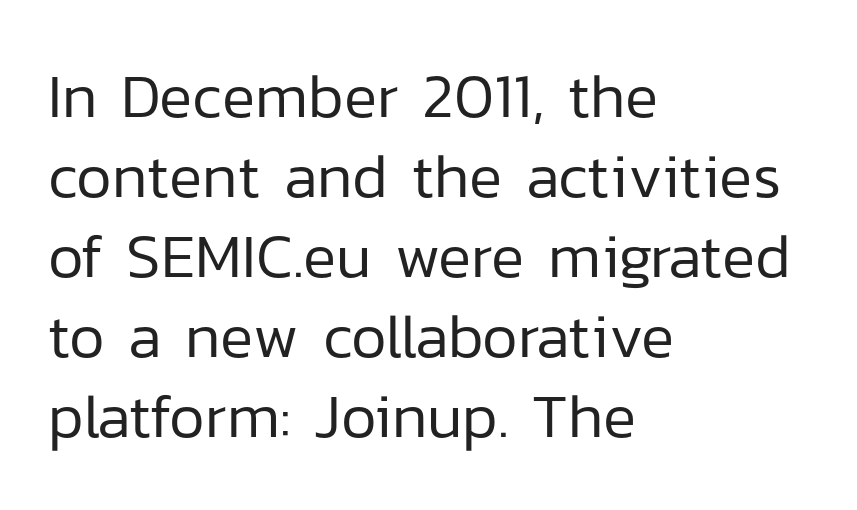
Q: Is the text bold? A: No.
Q: Is the text italic (slanted)? A: No, it is upright.
Q: Is the typeface a serif or a sans-serif typeface? A: Sans-serif.
Q: Is the text underlined? A: No.
Q: How is the paragraph aligned? A: Left-aligned.
Q: Is the spacing between letters normal or unusually wide? A: Normal.
Q: Is the spacing between lines tight, normal or loose? A: Normal.
Q: Width (condensed, normal, or wide)? A: Normal.
Q: Stroke contrast? A: Low.
Q: x-height? A: Medium.
Q: Monospaced? A: No.
